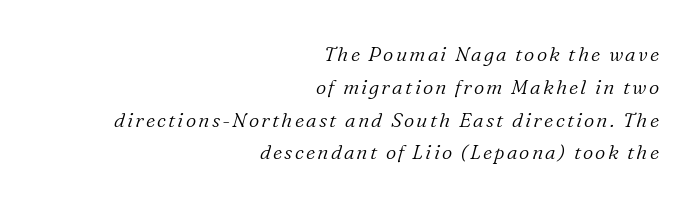
{"italic": "yes", "lean": "right", "slant_degrees": 16, "bold": "no", "underline": "no", "align": "right", "line_spacing": "normal", "line_spacing_ratio": 1.64, "glyph_px": 20}
